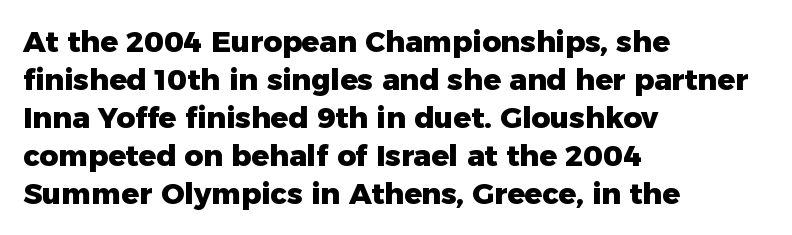
Q: Is the text bold? A: Yes.
Q: Is the text italic (slanted)? A: No, it is upright.
Q: Is the typeface a serif or a sans-serif typeface? A: Sans-serif.
Q: Is the text underlined? A: No.
Q: How is the paragraph aligned? A: Left-aligned.
Q: Is the spacing between letters normal or unusually wide? A: Normal.
Q: Is the spacing between lines tight, normal or loose? A: Normal.
Q: Width (condensed, normal, or wide)? A: Normal.
Q: Stroke contrast? A: Low.
Q: x-height? A: Medium.
Q: Monospaced? A: No.
